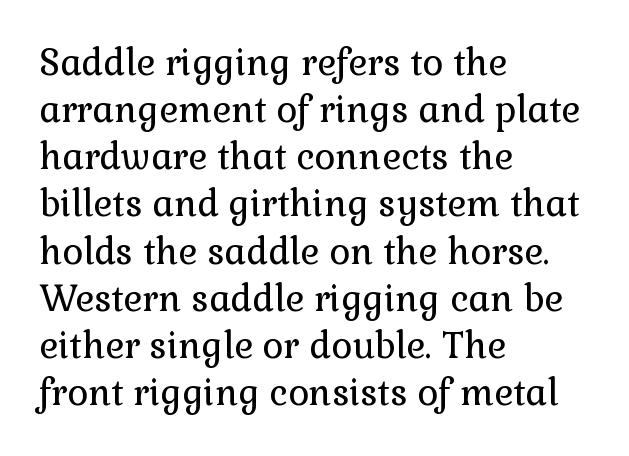
Q: Is the text bold? A: No.
Q: Is the text italic (slanted)? A: No, it is upright.
Q: Is the typeface a serif or a sans-serif typeface? A: Serif.
Q: Is the text underlined? A: No.
Q: How is the paragraph aligned? A: Left-aligned.
Q: Is the spacing between letters normal or unusually wide? A: Normal.
Q: Is the spacing between lines tight, normal or loose? A: Normal.
Q: Width (condensed, normal, or wide)? A: Normal.
Q: Stroke contrast? A: Low.
Q: x-height? A: Medium.
Q: Monospaced? A: No.
